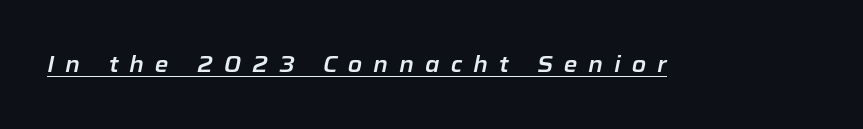
The image shows 22 px text type, italic (leaning right); set unusually wide letter spacing (+0.5 em), underlined.
